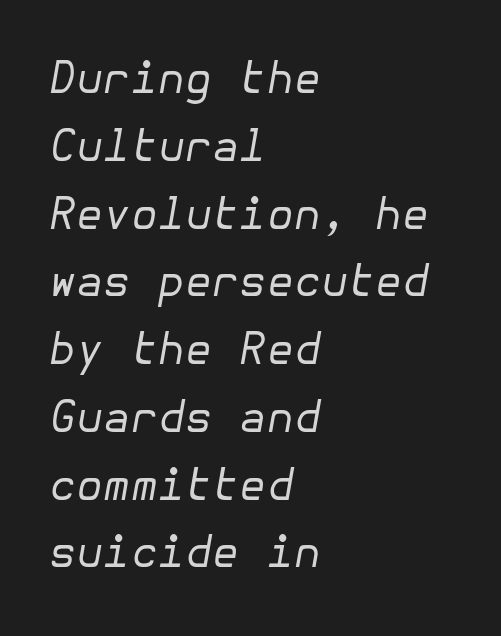
Q: Is the text bold? A: No.
Q: Is the text italic (slanted)? A: Yes, it leans right by about 10 degrees.
Q: Is the text underlined? A: No.
Q: How is the paragraph aligned? A: Left-aligned.
Q: Is the spacing between letters normal or unusually wide? A: Normal.
Q: Is the spacing between lines tight, normal or loose? A: Normal.
Q: Width (condensed, normal, or wide)? A: Normal.
Q: Stroke contrast? A: Low.
Q: x-height? A: Medium.
